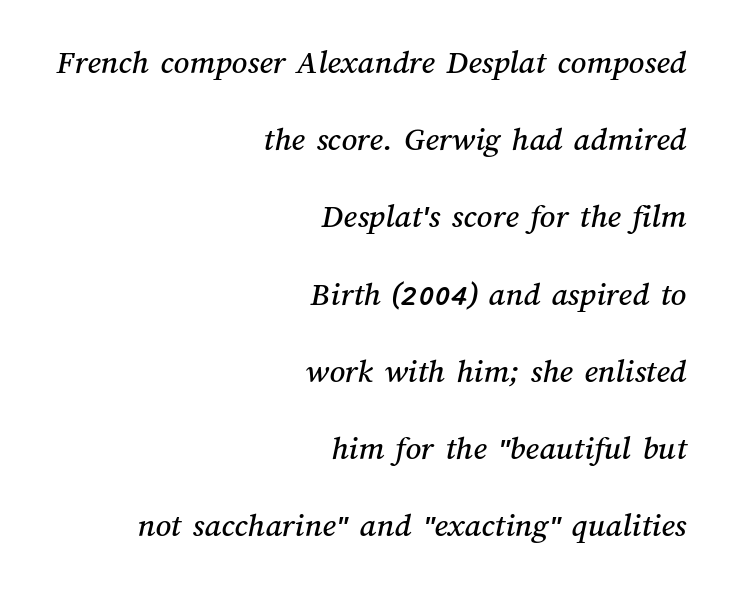
Q: Is the text underlined? A: No.
Q: How is the paragraph aligned? A: Right-aligned.
Q: Is the spacing between letters normal or unusually wide? A: Normal.
Q: Is the spacing between lines tight, normal or loose? A: Loose.
Q: Width (condensed, normal, or wide)? A: Normal.
Q: Stroke contrast? A: Medium.
Q: x-height? A: Medium.
Q: Monospaced? A: No.
